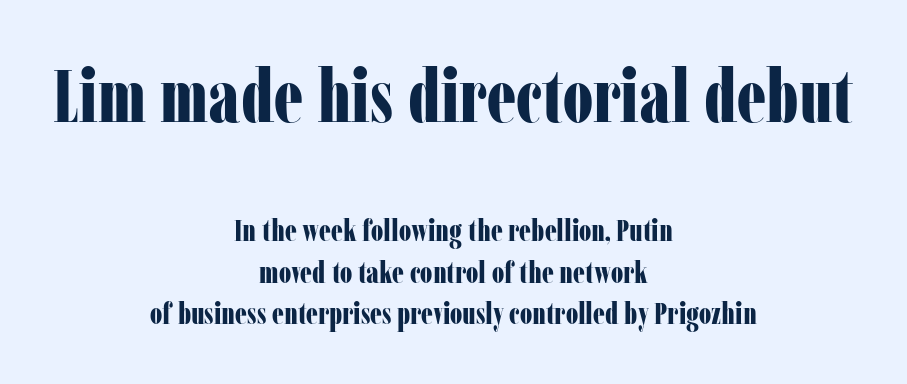
The face used here is seriffed, in the tradition of book romans. What weight is shown? A full bold with thick strokes. No italicization has been applied; the sample stays upright. Tracking value appears to be zero — textbook default spacing. Interline gaps are of average width in this sample. A bare baseline throughout the passage.
